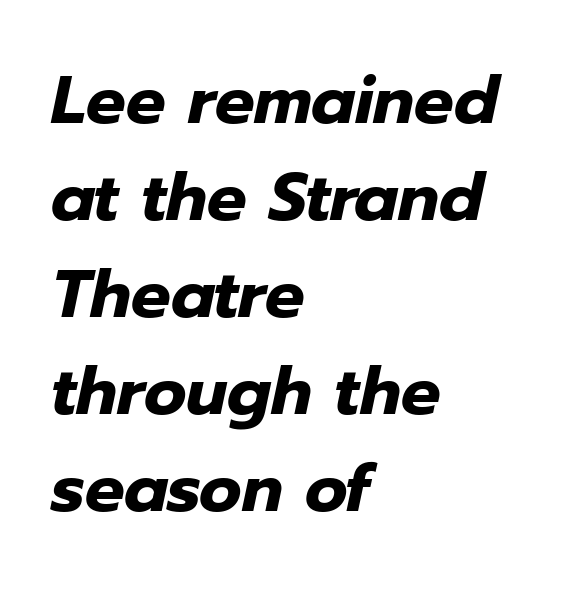
Q: Is the text bold? A: Yes.
Q: Is the text italic (slanted)? A: Yes, it leans right by about 12 degrees.
Q: Is the text underlined? A: No.
Q: How is the paragraph aligned? A: Left-aligned.
Q: Is the spacing between letters normal or unusually wide? A: Normal.
Q: Is the spacing between lines tight, normal or loose? A: Normal.
Q: Width (condensed, normal, or wide)? A: Normal.
Q: Stroke contrast? A: Low.
Q: x-height? A: Medium.
Q: Monospaced? A: No.
